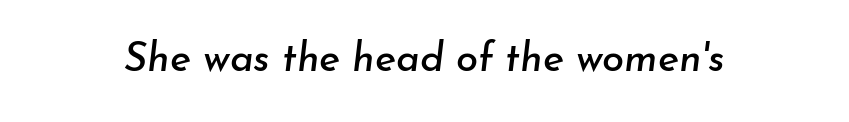
The image shows 40 px text type, italic (leaning right); set normal letter spacing, not underlined; low stroke contrast and a small x-height.
